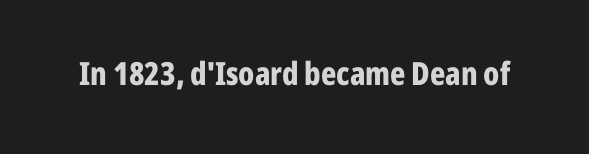
{"serif": "no", "italic": "no", "bold": "yes", "weight": "bold", "width": "condensed", "stroke_contrast": "low", "x_height": "medium", "monospaced": "no", "underline": "no", "letter_spacing": "normal", "letter_spacing_em": 0.0, "glyph_px": 32}
